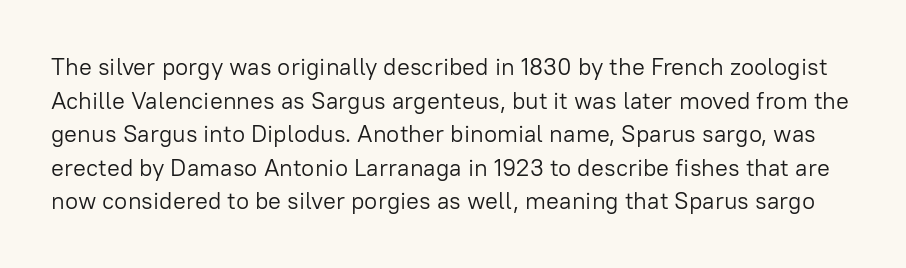
{"italic": "no", "bold": "no", "underline": "no", "line_spacing": "normal", "line_spacing_ratio": 1.4, "letter_spacing": "normal", "letter_spacing_em": 0.0, "glyph_px": 24}
